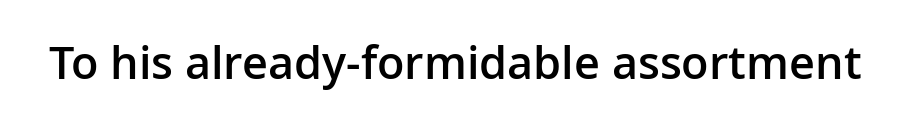
The image shows 45 px semibold sans-serif type, upright; set normal letter spacing, not underlined; low stroke contrast and a medium x-height.
